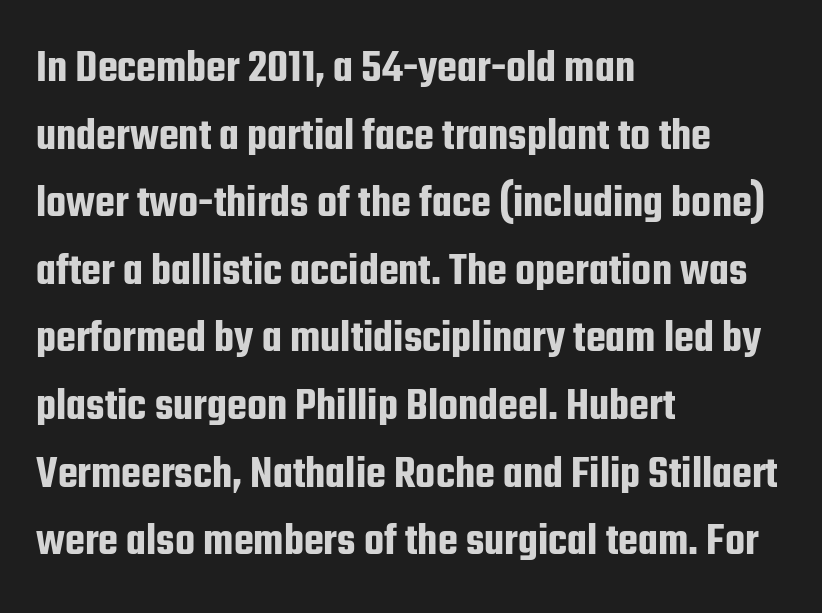
The image shows 46 px condensed sans-serif type, upright; set left-aligned, normal line spacing (1.47x), normal letter spacing, not underlined; low stroke contrast and a medium x-height.
